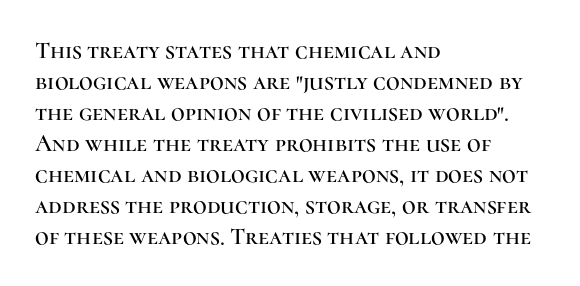
The image shows 24 px text type, upright; set left-aligned, normal line spacing (1.29x), normal letter spacing, not underlined.
